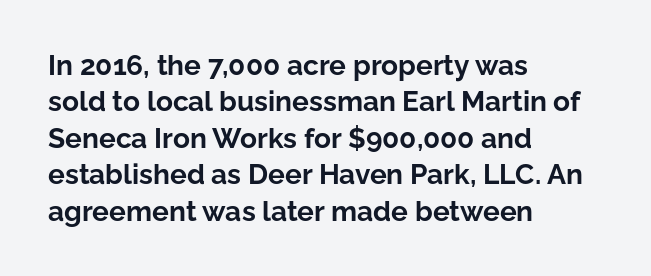
Q: Is the text bold? A: Yes.
Q: Is the text italic (slanted)? A: No, it is upright.
Q: Is the typeface a serif or a sans-serif typeface? A: Sans-serif.
Q: Is the text underlined? A: No.
Q: How is the paragraph aligned? A: Left-aligned.
Q: Is the spacing between letters normal or unusually wide? A: Normal.
Q: Is the spacing between lines tight, normal or loose? A: Normal.
Q: Width (condensed, normal, or wide)? A: Normal.
Q: Stroke contrast? A: Low.
Q: x-height? A: Medium.
Q: Monospaced? A: No.
